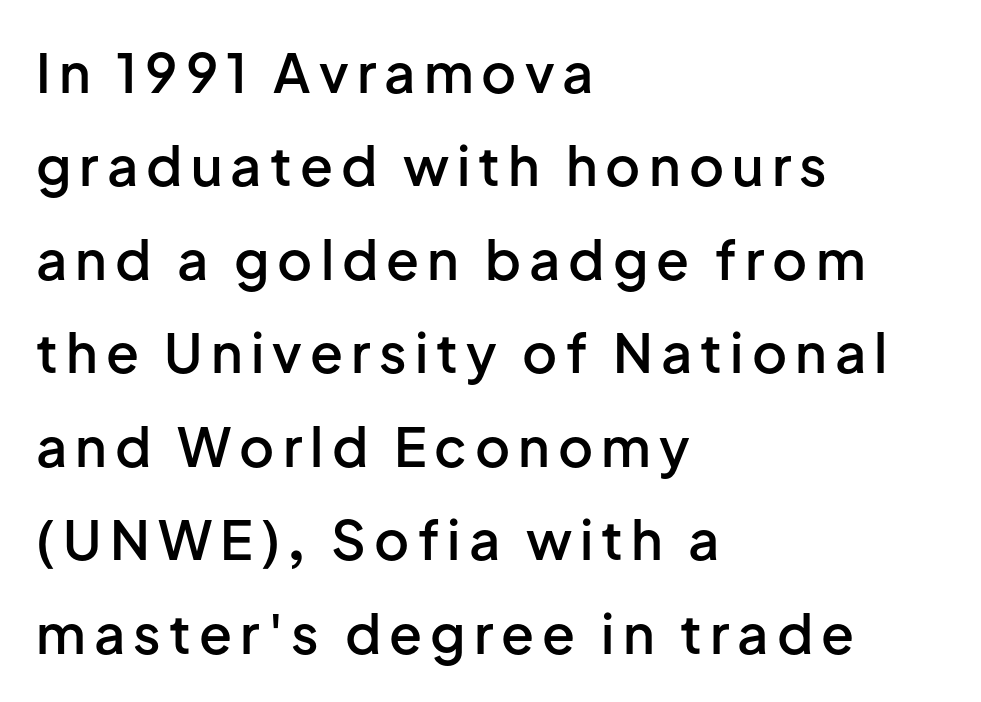
The image shows 54 px semibold sans-serif type, upright; set left-aligned, line spacing 1.73x, not underlined; low stroke contrast and a medium x-height.
